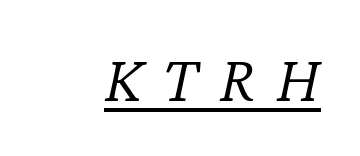
Q: Is the text bold? A: No.
Q: Is the text italic (slanted)? A: Yes, it leans right by about 12 degrees.
Q: Is the text underlined? A: Yes.
Q: Is the spacing between letters normal or unusually wide? A: Unusually wide.
Q: Width (condensed, normal, or wide)? A: Normal.
Q: Stroke contrast? A: Low.
Q: x-height? A: Medium.
Q: Monospaced? A: No.
